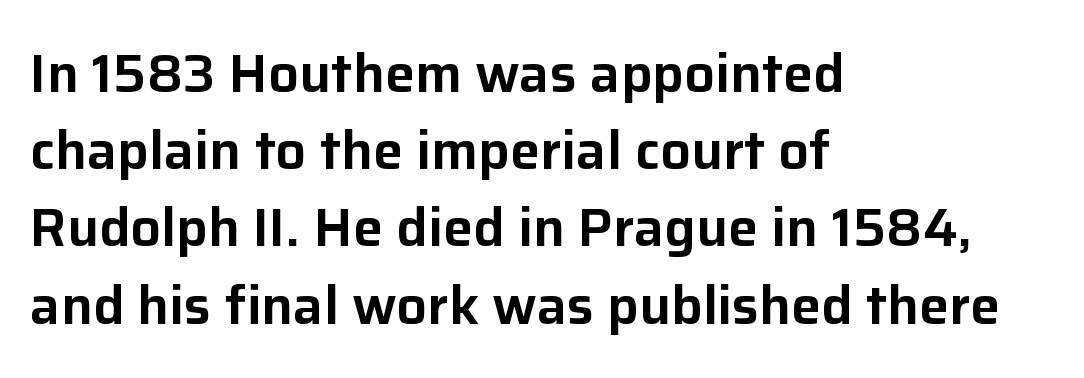
Stroke terminals: plain, sans-serif. Rendered with straight, roman letterforms. The passage shown is typed in a proportional face where columns would drift. Evenly set lines give the paragraph a standard silhouette. Caption: standard tracking, unaltered.
